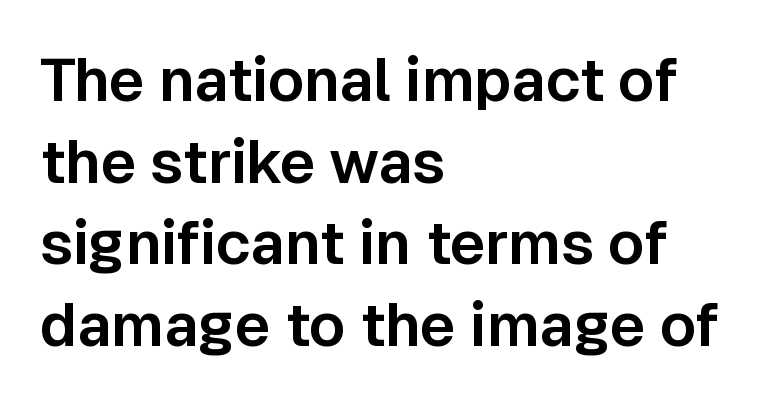
Q: Is the text italic (slanted)? A: No, it is upright.
Q: Is the typeface a serif or a sans-serif typeface? A: Sans-serif.
Q: Is the text underlined? A: No.
Q: How is the paragraph aligned? A: Left-aligned.
Q: Is the spacing between letters normal or unusually wide? A: Normal.
Q: Is the spacing between lines tight, normal or loose? A: Normal.
Q: Width (condensed, normal, or wide)? A: Normal.
Q: Stroke contrast? A: Low.
Q: x-height? A: Medium.
Q: Monospaced? A: No.
